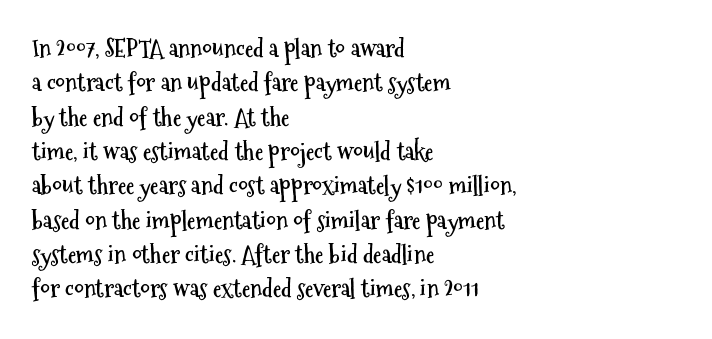
Q: Is the text bold? A: Yes.
Q: Is the text italic (slanted)? A: No, it is upright.
Q: Is the text underlined? A: No.
Q: How is the paragraph aligned? A: Left-aligned.
Q: Is the spacing between letters normal or unusually wide? A: Normal.
Q: Is the spacing between lines tight, normal or loose? A: Normal.
